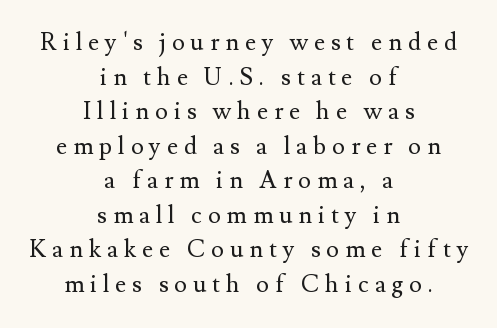
{"italic": "no", "bold": "no", "underline": "no", "align": "center", "line_spacing": "normal", "line_spacing_ratio": 1.44, "letter_spacing": "wide", "letter_spacing_em": 0.25, "glyph_px": 24}
